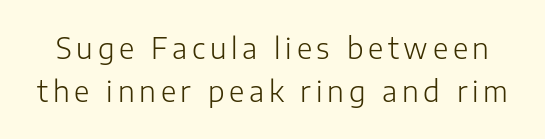
Has an underline been added? It has not. Weight: regular or lighter. Baseline-to-baseline distance is the conventional proportion of letter height. Varying glyph widths throughout — classic text-font behaviour. Nope, no serifs anywhere on these letters. Style check: upright.
